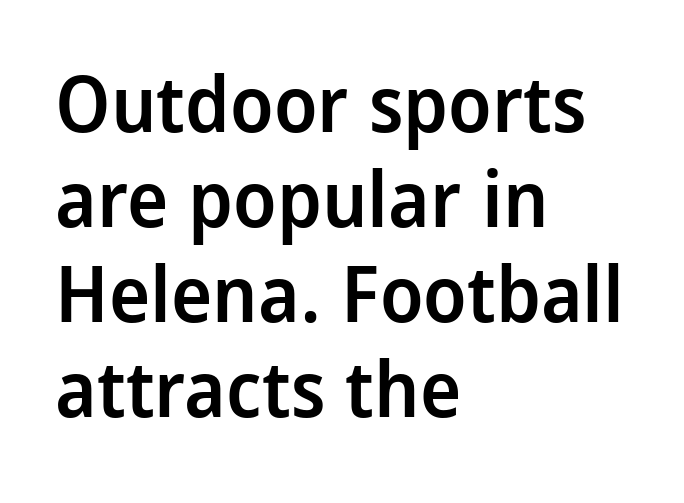
The image shows 78 px semibold, condensed sans-serif type, upright; set left-aligned, line spacing 1.22x, normal letter spacing, not underlined; low stroke contrast and a large x-height.
